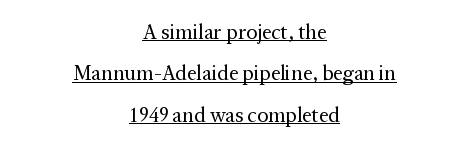
{"italic": "no", "bold": "no", "underline": "yes", "align": "center", "line_spacing": "loose", "line_spacing_ratio": 1.97, "letter_spacing": "normal", "letter_spacing_em": 0.0, "glyph_px": 21}
